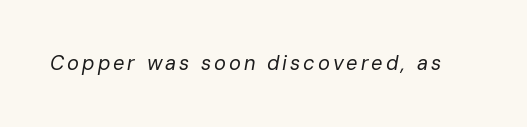
Q: Is the text bold? A: No.
Q: Is the text italic (slanted)? A: Yes, it leans right by about 10 degrees.
Q: Is the text underlined? A: No.
